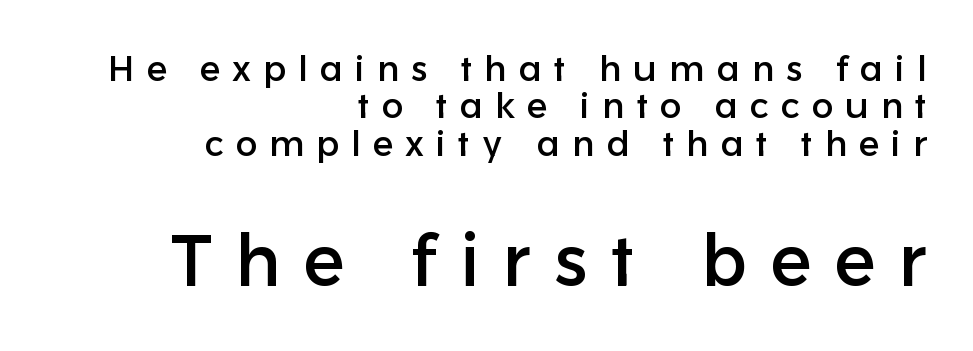
{"serif": "no", "italic": "no", "width": "normal", "stroke_contrast": "low", "x_height": "medium", "monospaced": "no", "underline": "no", "align": "right", "line_spacing": "tight", "line_spacing_ratio": 1.04, "letter_spacing": "wide", "letter_spacing_em": 0.33, "larger_block": "second", "size_ratio": 2.0, "glyph_px": 72}
